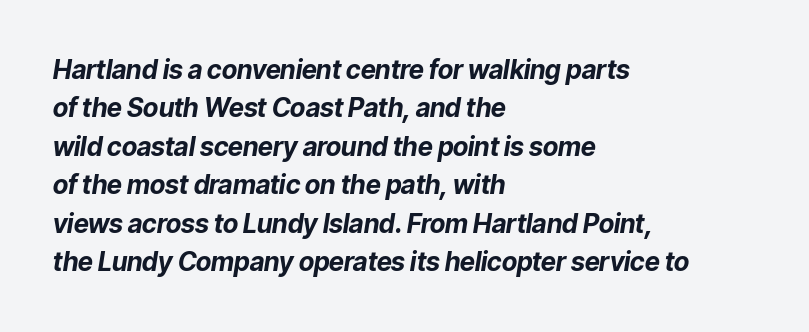
The image shows 26 px bold type, italic (leaning right); set left-aligned, normal line spacing (1.48x), normal letter spacing, not underlined.
